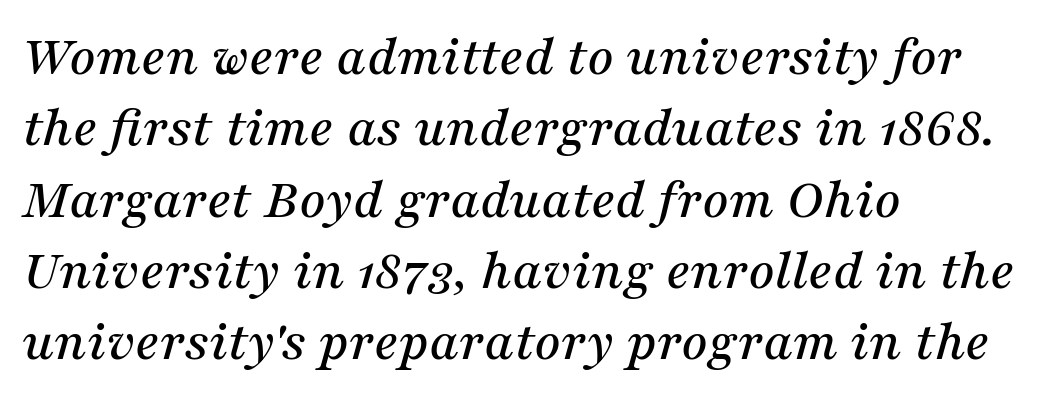
The image shows 58 px serif type, italic (leaning right); set left-aligned, line spacing 1.23x, normal letter spacing, not underlined; medium stroke contrast and a medium x-height.
